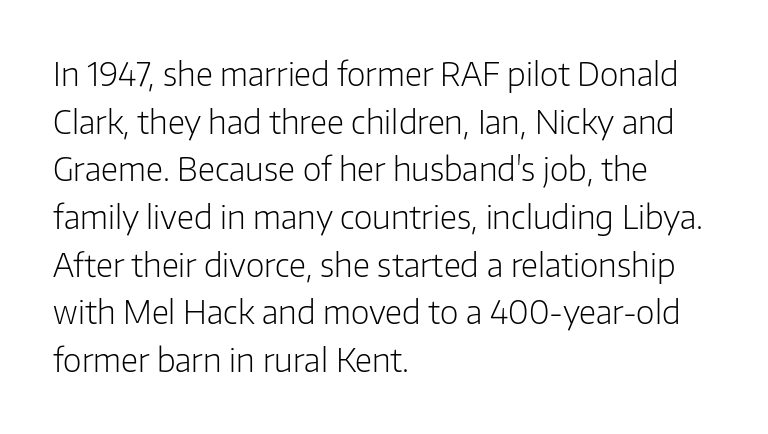
{"serif": "no", "italic": "no", "bold": "no", "weight": "light", "width": "normal", "stroke_contrast": "low", "x_height": "medium", "monospaced": "no", "underline": "no", "align": "left", "line_spacing": "normal", "line_spacing_ratio": 1.49, "letter_spacing": "normal", "letter_spacing_em": 0.0, "glyph_px": 32}
